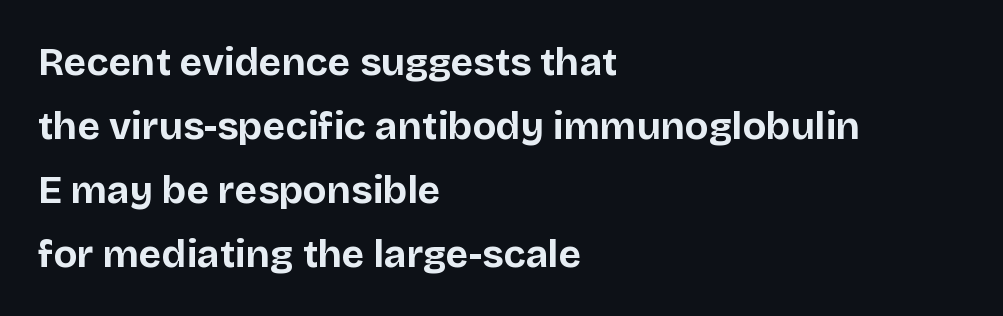
Q: Is the text bold? A: Yes.
Q: Is the text italic (slanted)? A: No, it is upright.
Q: Is the typeface a serif or a sans-serif typeface? A: Sans-serif.
Q: Is the text underlined? A: No.
Q: How is the paragraph aligned? A: Left-aligned.
Q: Is the spacing between letters normal or unusually wide? A: Normal.
Q: Is the spacing between lines tight, normal or loose? A: Normal.
Q: Width (condensed, normal, or wide)? A: Normal.
Q: Stroke contrast? A: Low.
Q: x-height? A: Large.
Q: Monospaced? A: No.
